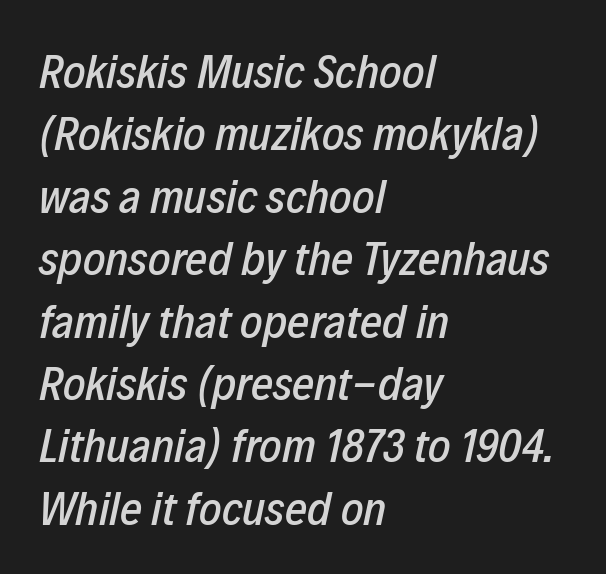
Q: Is the text italic (slanted)? A: Yes, it leans right by about 12 degrees.
Q: Is the text underlined? A: No.
Q: How is the paragraph aligned? A: Left-aligned.
Q: Is the spacing between letters normal or unusually wide? A: Normal.
Q: Is the spacing between lines tight, normal or loose? A: Normal.
Q: Width (condensed, normal, or wide)? A: Condensed.
Q: Stroke contrast? A: Low.
Q: x-height? A: Medium.
Q: Monospaced? A: No.
